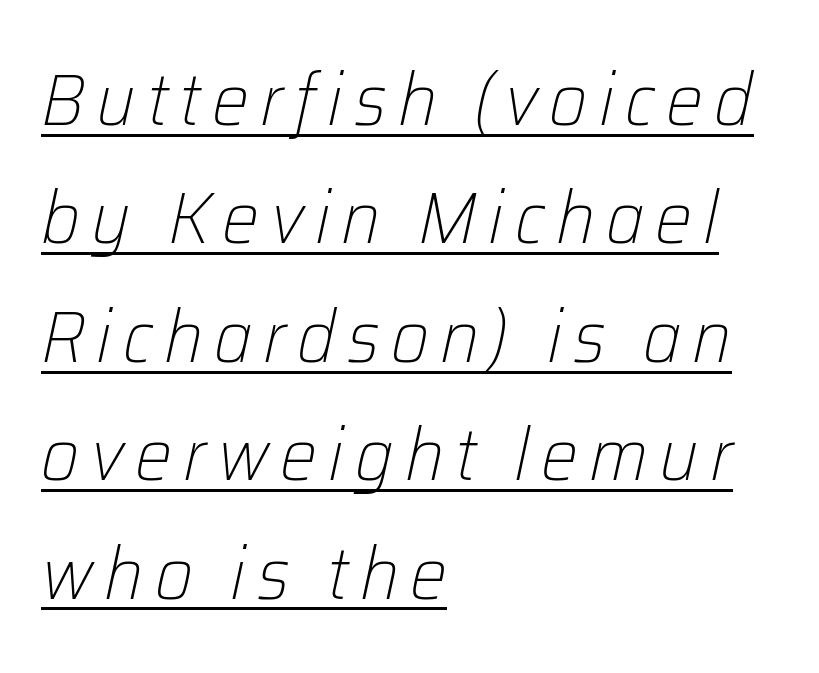
Q: Is the text bold? A: No.
Q: Is the text italic (slanted)? A: Yes, it leans right by about 12 degrees.
Q: Is the text underlined? A: Yes.
Q: How is the paragraph aligned? A: Left-aligned.
Q: Is the spacing between lines tight, normal or loose? A: Normal.
Q: Width (condensed, normal, or wide)? A: Normal.
Q: Stroke contrast? A: Low.
Q: x-height? A: Medium.
Q: Monospaced? A: No.
